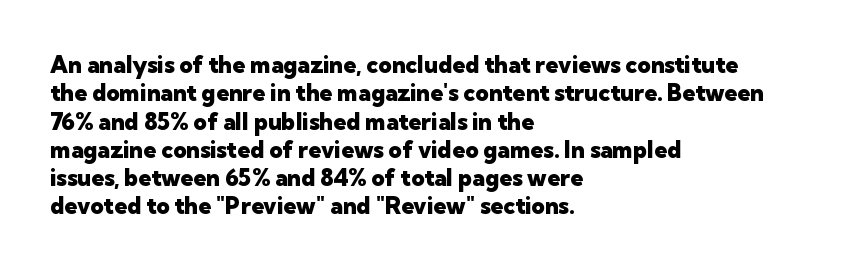
Q: Is the text bold? A: Yes.
Q: Is the text italic (slanted)? A: No, it is upright.
Q: Is the text underlined? A: No.
Q: How is the paragraph aligned? A: Left-aligned.
Q: Is the spacing between letters normal or unusually wide? A: Normal.
